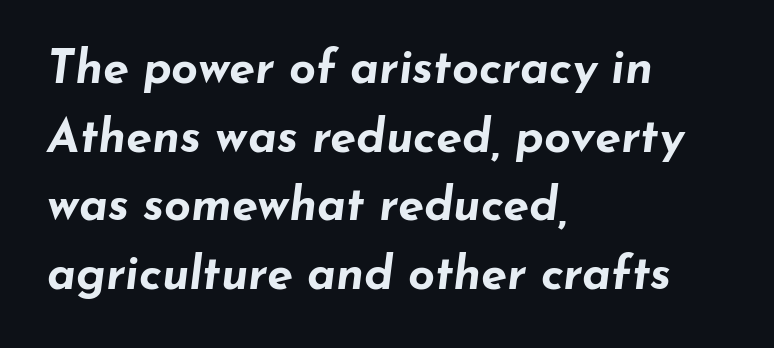
{"italic": "yes", "lean": "right", "slant_degrees": 7, "bold": "yes", "weight": "bold", "width": "wide", "stroke_contrast": "low", "x_height": "small", "monospaced": "no", "underline": "no", "align": "left", "line_spacing": "normal", "line_spacing_ratio": 1.46, "letter_spacing": "normal", "letter_spacing_em": 0.0, "glyph_px": 47}
